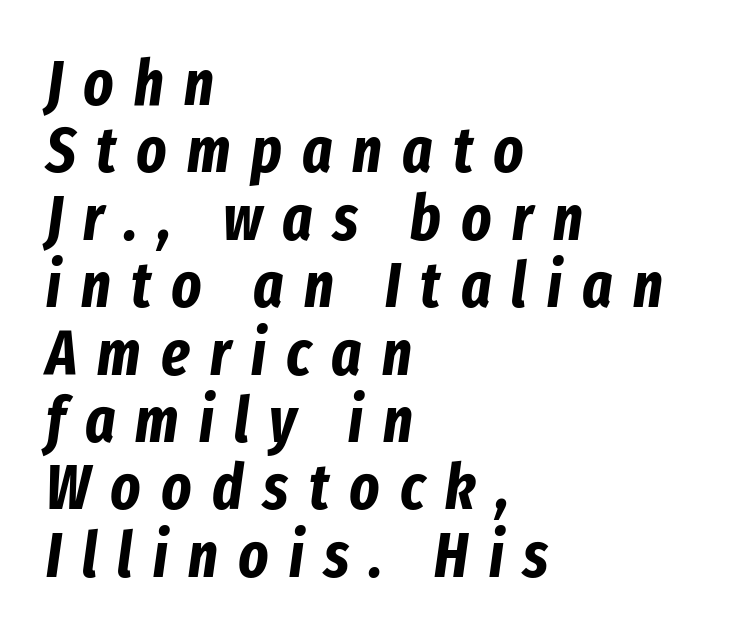
Q: Is the text bold? A: Yes.
Q: Is the text italic (slanted)? A: Yes, it leans right by about 8 degrees.
Q: Is the text underlined? A: No.
Q: How is the paragraph aligned? A: Left-aligned.
Q: Is the spacing between letters normal or unusually wide? A: Unusually wide.
Q: Is the spacing between lines tight, normal or loose? A: Tight.
Q: Width (condensed, normal, or wide)? A: Condensed.
Q: Stroke contrast? A: Low.
Q: x-height? A: Medium.
Q: Monospaced? A: No.
